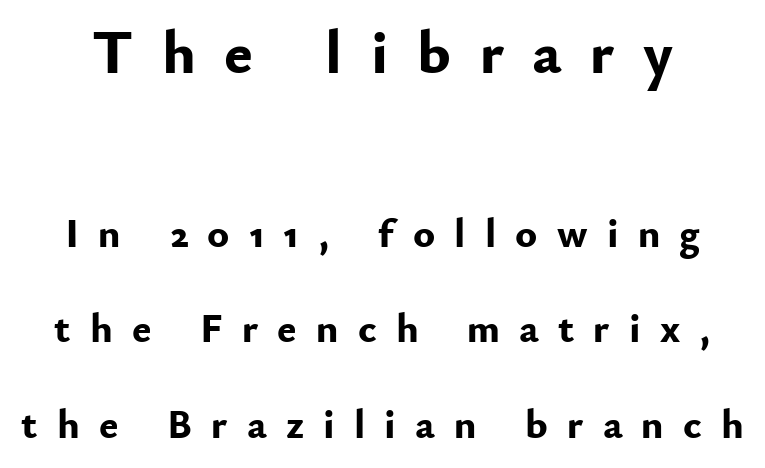
A typesetter would call this proportional, since set widths differ per character. The font's upright variant was chosen for this text. How are the letters spaced? Widely, with obvious added tracking. Each new line begins a long way beneath the previous one. Bold? Absolutely — the strokes are thick and heavy. What kind of face is this? One without serifs — a sans.
